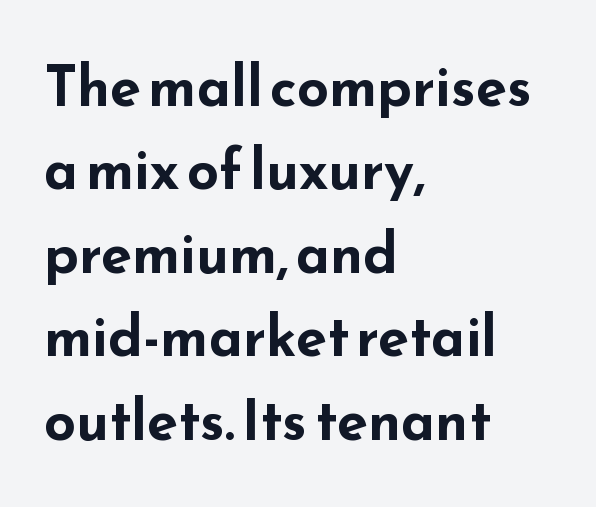
Q: Is the text bold? A: Yes.
Q: Is the text italic (slanted)? A: No, it is upright.
Q: Is the typeface a serif or a sans-serif typeface? A: Sans-serif.
Q: Is the text underlined? A: No.
Q: How is the paragraph aligned? A: Left-aligned.
Q: Is the spacing between letters normal or unusually wide? A: Normal.
Q: Is the spacing between lines tight, normal or loose? A: Normal.
Q: Width (condensed, normal, or wide)? A: Wide.
Q: Stroke contrast? A: Low.
Q: x-height? A: Small.
Q: Monospaced? A: No.
